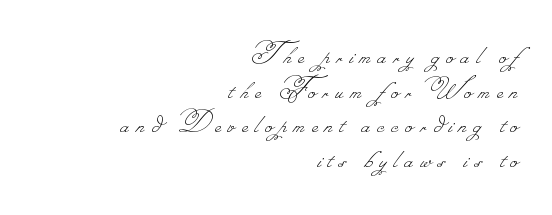
The letters look calm and open, with moderate or lighter stems. Here the designer chose a conventional face with non-uniform glyph widths. The zone under the glyphs is completely vacant. This sample uses expanded letter spacing, leaving extra air between glyphs.
